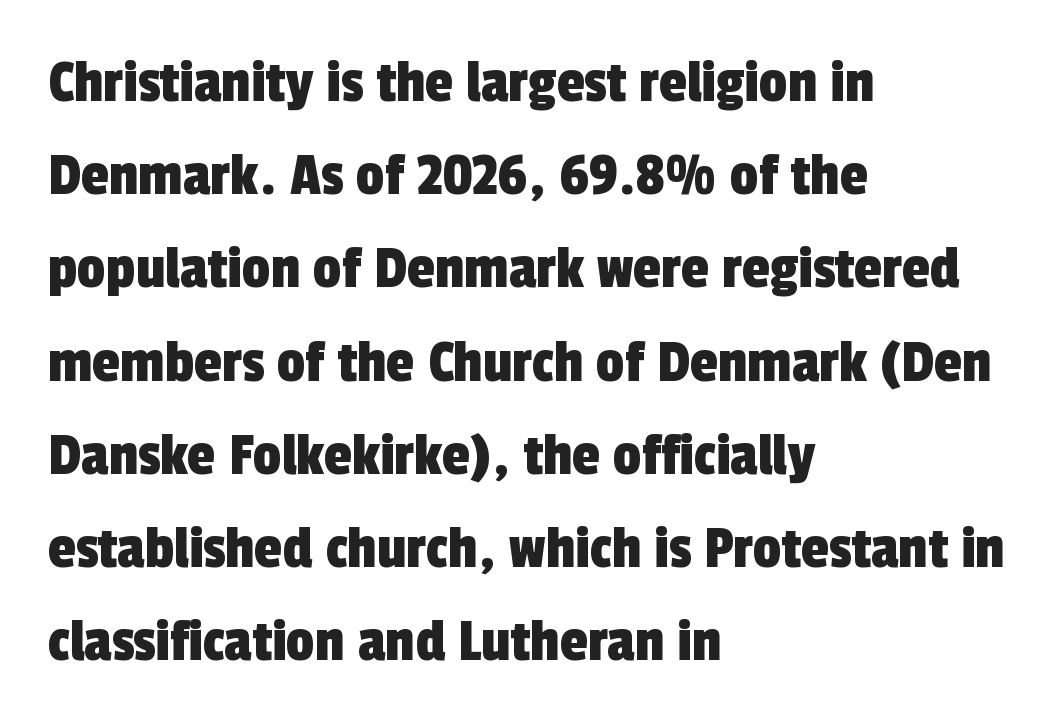
The image shows 63 px condensed sans-serif type; set left-aligned, normal line spacing (1.48x), normal letter spacing, not underlined; a medium x-height.
